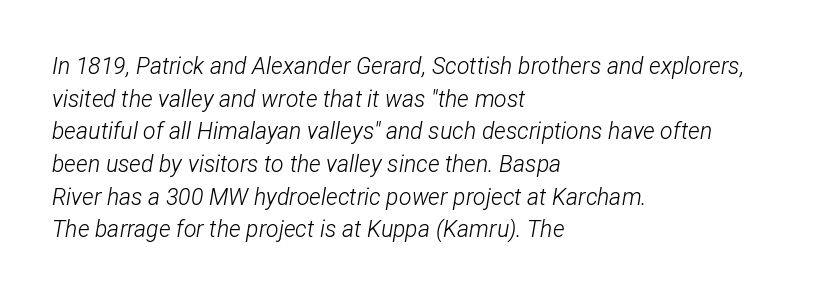
The image shows 23 px text type, italic (leaning right); set left-aligned, normal line spacing (1.42x), normal letter spacing, not underlined.
